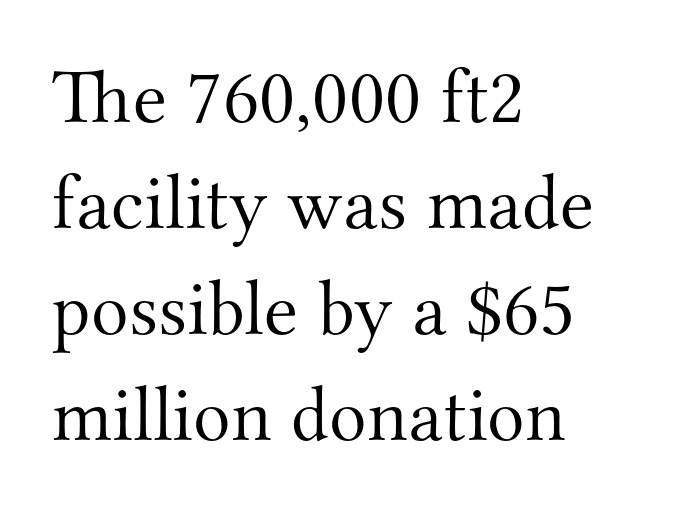
{"serif": "yes", "italic": "no", "bold": "no", "weight": "light", "width": "normal", "stroke_contrast": "medium", "x_height": "small", "monospaced": "no", "underline": "no", "align": "left", "line_spacing": "normal", "line_spacing_ratio": 1.36, "letter_spacing": "normal", "letter_spacing_em": 0.0, "glyph_px": 78}
